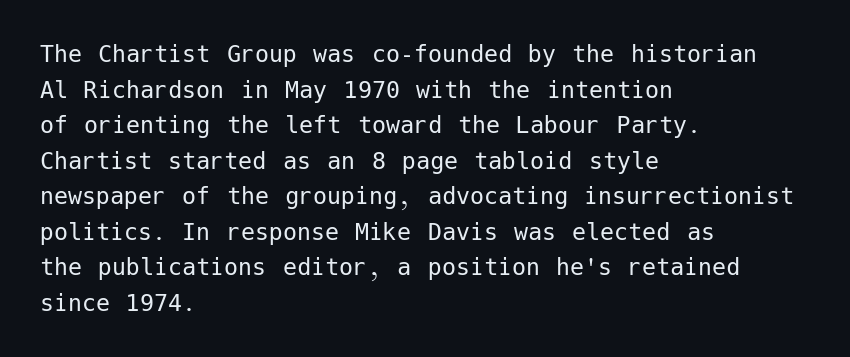
The image shows 28 px regular-weight sans-serif type, upright; set left-aligned, normal line spacing (1.27x), normal letter spacing, not underlined; low stroke contrast and a medium x-height.
